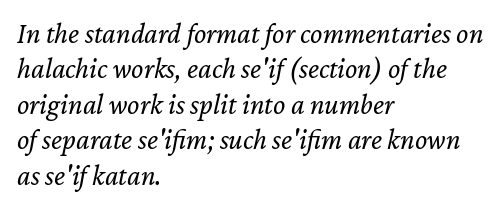
The image shows 29 px regular-weight type, italic (leaning right); set left-aligned, line spacing 1.22x, normal letter spacing, not underlined; low stroke contrast and a medium x-height.
